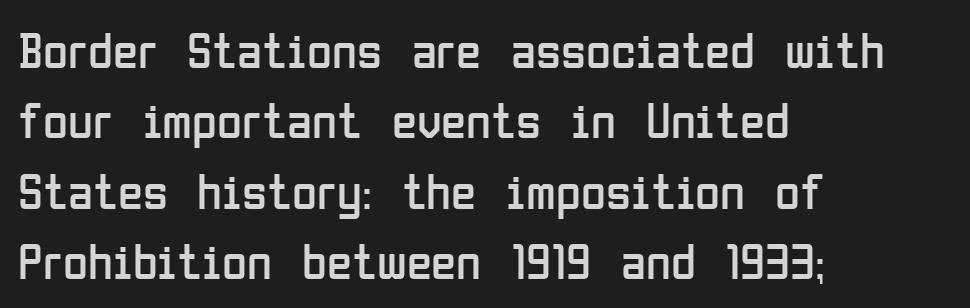
Upright lettering throughout. Proportional: the letters do not fall into vertical columns. Lines of text with bare space underneath. Compared with typical body copy, the letter spacing here is the same.
